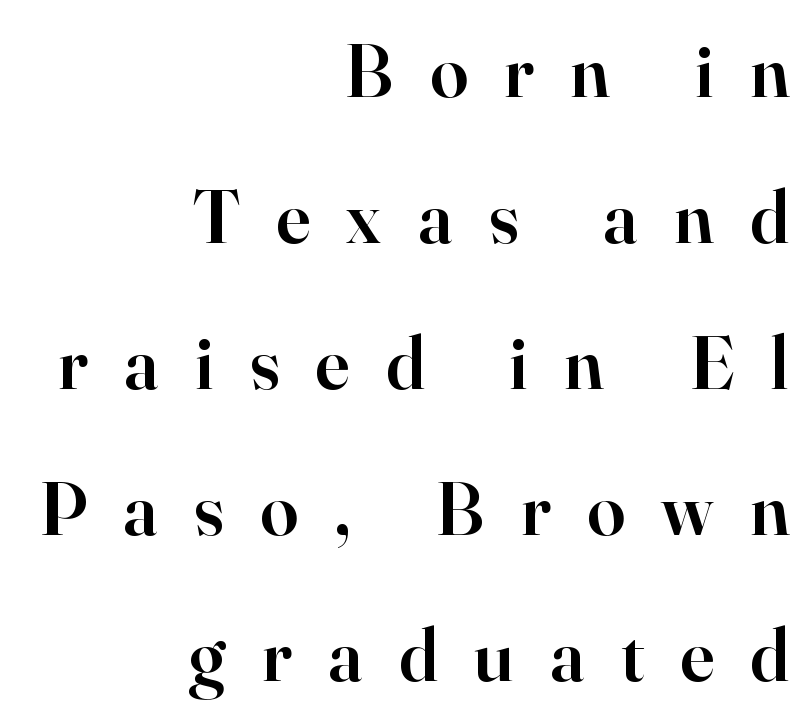
Typeset ragged left — the right edge is the straight one. Loosely led — the rows are spread out. The typography opts for an upright posture over an oblique one. Letter spacing: wide. The letters advance in unequal steps, a hallmark of proportional type. These lines are composed in type with serifs.
